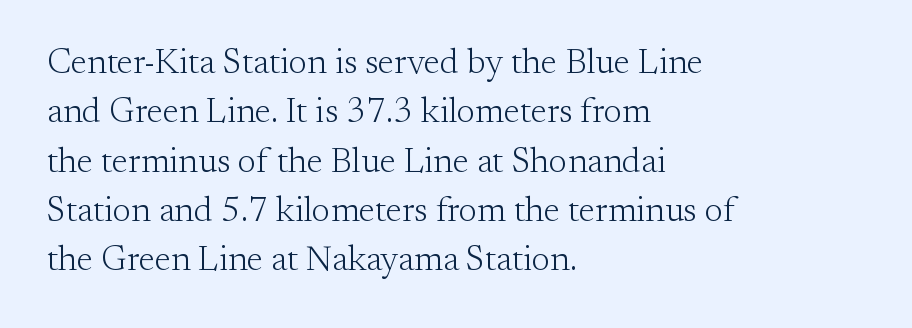
Q: Is the text bold? A: No.
Q: Is the text italic (slanted)? A: No, it is upright.
Q: Is the typeface a serif or a sans-serif typeface? A: Serif.
Q: Is the text underlined? A: No.
Q: How is the paragraph aligned? A: Left-aligned.
Q: Is the spacing between letters normal or unusually wide? A: Normal.
Q: Is the spacing between lines tight, normal or loose? A: Normal.
Q: Width (condensed, normal, or wide)? A: Normal.
Q: Stroke contrast? A: Medium.
Q: x-height? A: Small.
Q: Monospaced? A: No.
